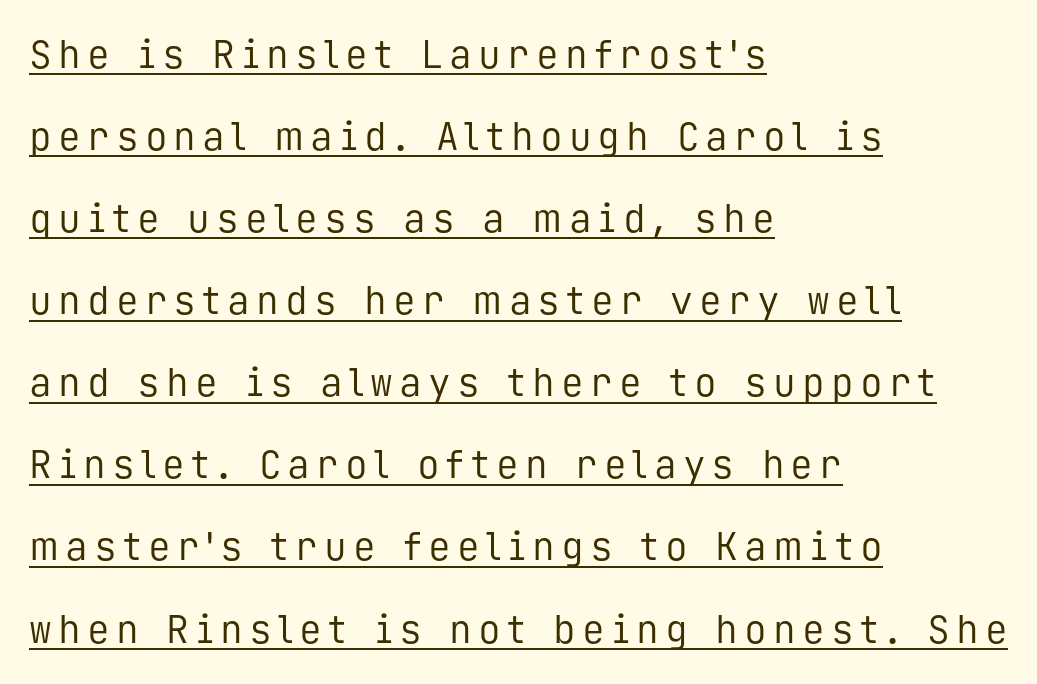
The image shows 38 px regular-weight sans-serif type, upright, monospaced; set left-aligned, loose line spacing (2.16x), underlined; low stroke contrast and a medium x-height.
